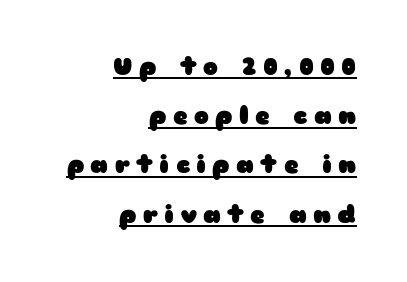
Substantial extra tracking has been applied to these lines. Caption: multi-line text, flush right, ragged left. Leading is clearly above the norm, producing a sparse column. The type sits square on the baseline with zero lean. The sample has been set heavy, in full bold.
